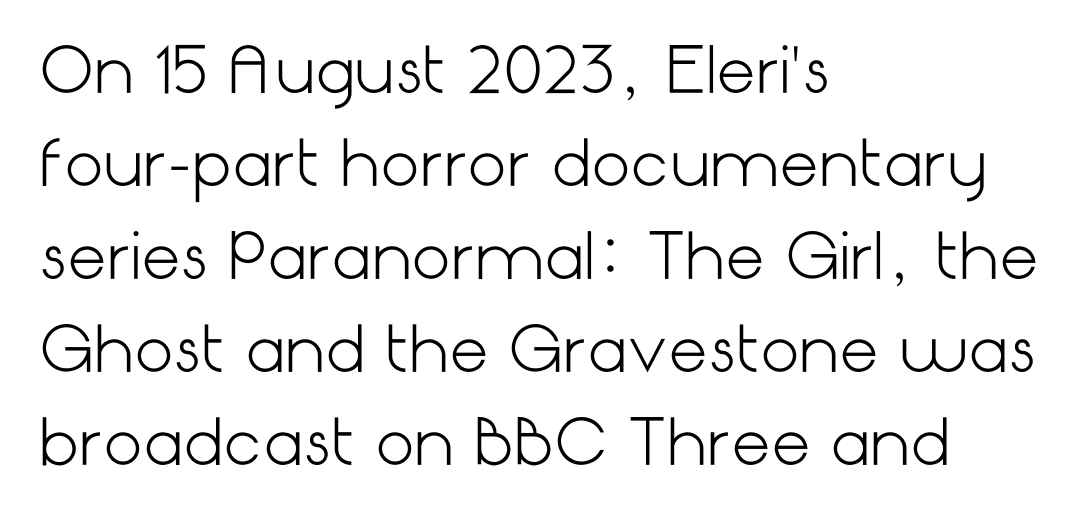
Q: Is the text bold? A: No.
Q: Is the text italic (slanted)? A: No, it is upright.
Q: Is the typeface a serif or a sans-serif typeface? A: Sans-serif.
Q: Is the text underlined? A: No.
Q: How is the paragraph aligned? A: Left-aligned.
Q: Is the spacing between letters normal or unusually wide? A: Normal.
Q: Is the spacing between lines tight, normal or loose? A: Normal.
Q: Width (condensed, normal, or wide)? A: Normal.
Q: Stroke contrast? A: Low.
Q: x-height? A: Medium.
